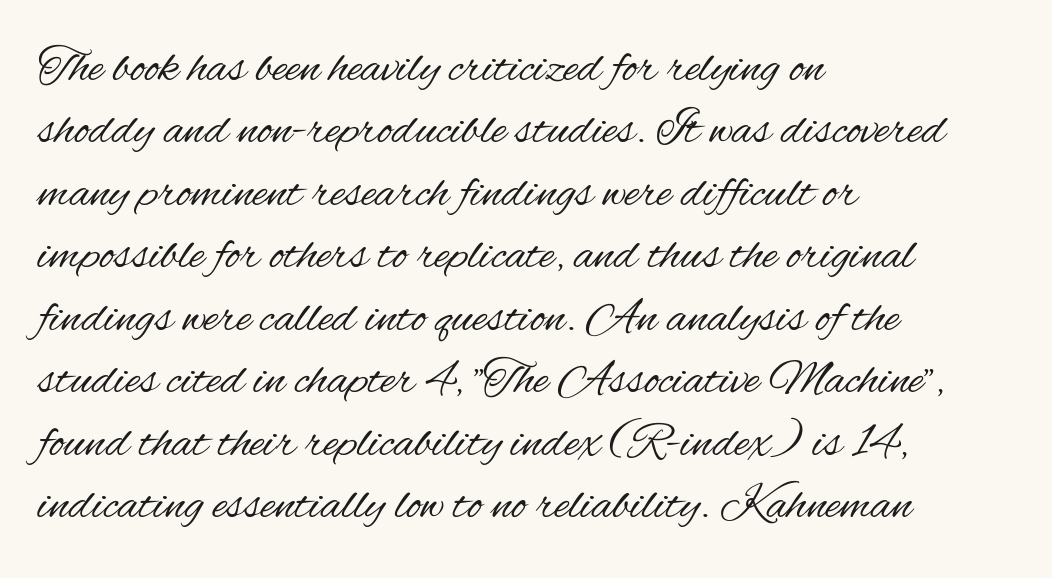
Line beginnings align vertically; line endings do not. The typesetting does not lean heavy: it is not bold. These lines keep a tight, regular rhythm from letter to letter. Font category for this specimen: sans-serif.
